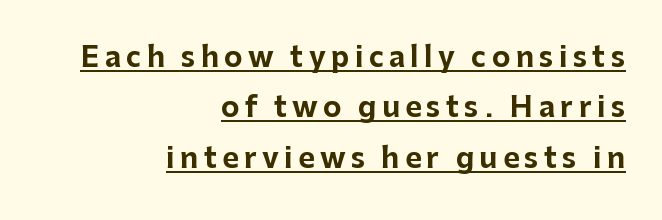
Q: Is the text bold? A: Yes.
Q: Is the text italic (slanted)? A: No, it is upright.
Q: Is the typeface a serif or a sans-serif typeface? A: Sans-serif.
Q: Is the text underlined? A: Yes.
Q: How is the paragraph aligned? A: Right-aligned.
Q: Width (condensed, normal, or wide)? A: Normal.
Q: Stroke contrast? A: Low.
Q: x-height? A: Medium.
Q: Monospaced? A: No.
